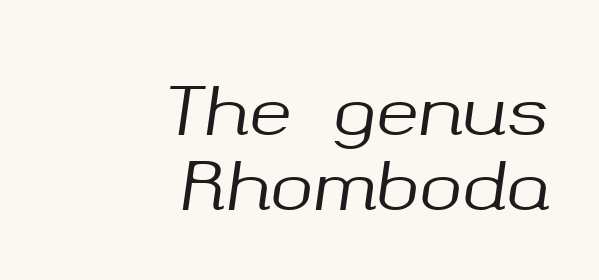
Q: Is the text italic (slanted)? A: Yes, it leans right by about 8 degrees.
Q: Is the text underlined? A: No.
Q: How is the paragraph aligned? A: Right-aligned.
Q: Is the spacing between letters normal or unusually wide? A: Normal.
Q: Is the spacing between lines tight, normal or loose? A: Tight.
Q: Width (condensed, normal, or wide)? A: Normal.
Q: Stroke contrast? A: Medium.
Q: x-height? A: Medium.
Q: Monospaced? A: No.
